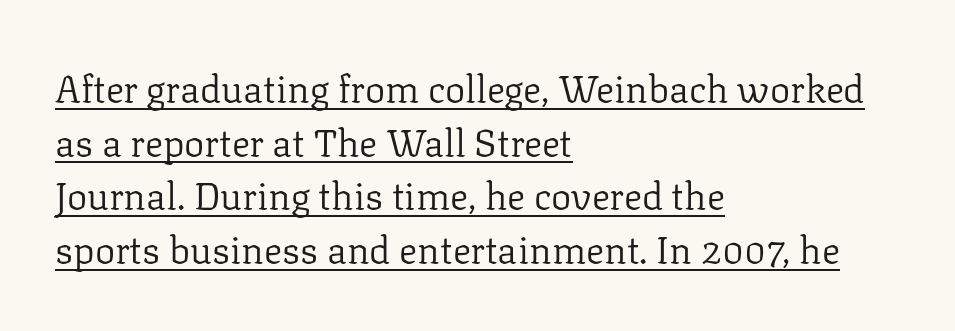
{"serif": "yes", "italic": "no", "bold": "no", "weight": "regular", "width": "normal", "stroke_contrast": "low", "x_height": "medium", "monospaced": "no", "underline": "yes", "align": "left", "line_spacing": "normal", "line_spacing_ratio": 1.41, "letter_spacing": "normal", "letter_spacing_em": 0.0, "glyph_px": 38}
